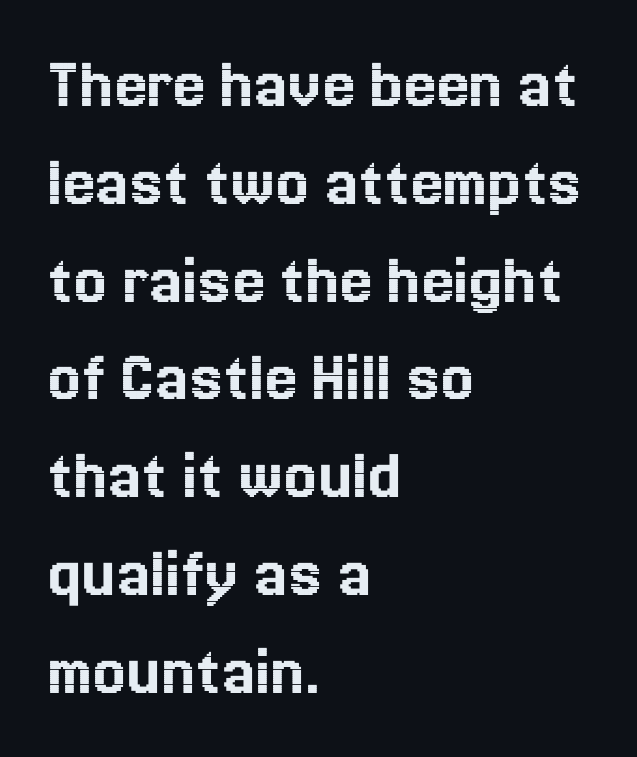
The image shows 73 px text type, upright; set left-aligned, normal line spacing (1.34x), normal letter spacing, not underlined; a medium x-height.
